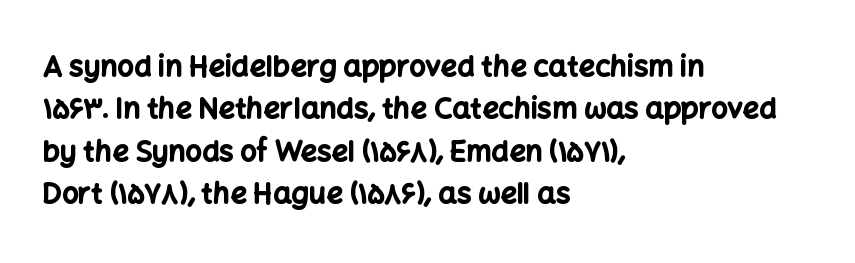
The image shows 29 px bold sans-serif type, upright; set left-aligned, normal line spacing (1.46x), normal letter spacing, not underlined; low stroke contrast and a medium x-height.
